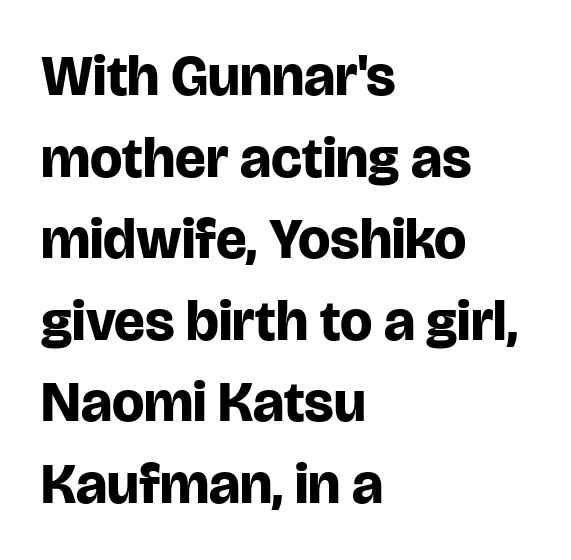
The image shows 57 px bold sans-serif type, upright; set left-aligned, normal line spacing (1.43x), normal letter spacing, not underlined; low stroke contrast and a large x-height.
